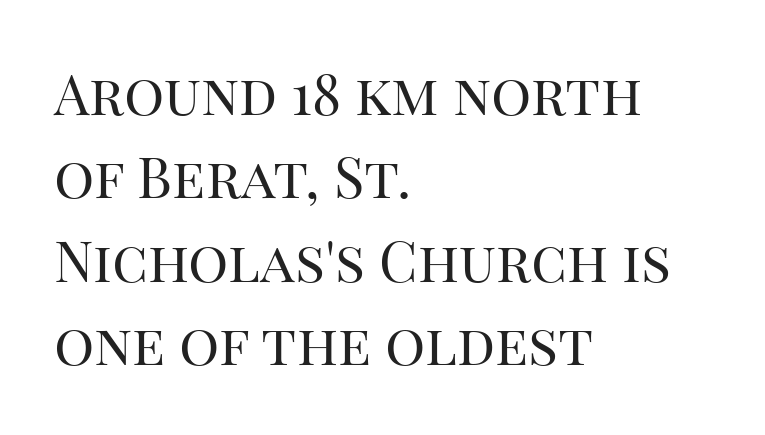
This block has exactly the height ordinary leading produces. Yep, those are serifs on the letters. Here the designer chose a conventional face with non-uniform glyph widths. No word sits above an underline. Horizontal alignment here is leftward, the default for most running prose. Students, note that the glyphs here touch the page at normal intervals.
